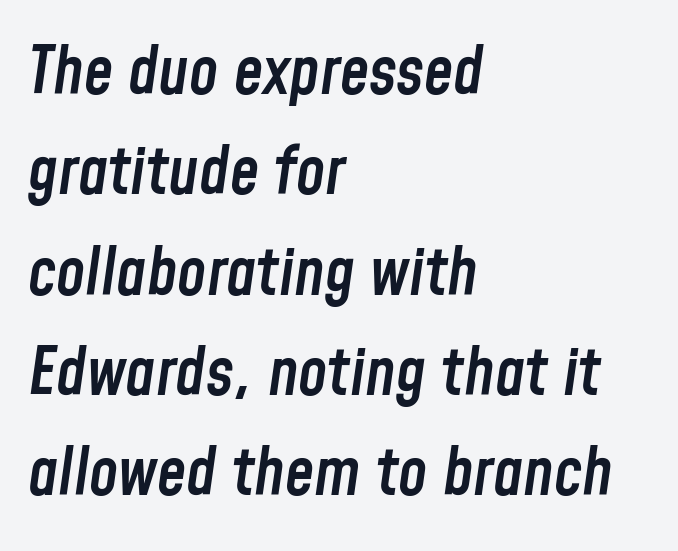
The image shows 66 px semibold, condensed type, italic (leaning right); set left-aligned, normal line spacing (1.52x), normal letter spacing, not underlined; low stroke contrast and a medium x-height.
